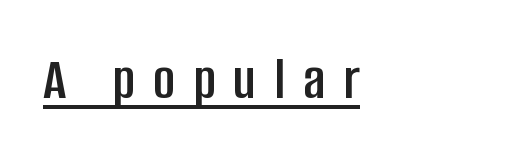
{"serif": "no", "italic": "no", "width": "condensed", "stroke_contrast": "low", "x_height": "large", "monospaced": "no", "underline": "yes", "letter_spacing": "wide", "letter_spacing_em": 0.29, "glyph_px": 61}
